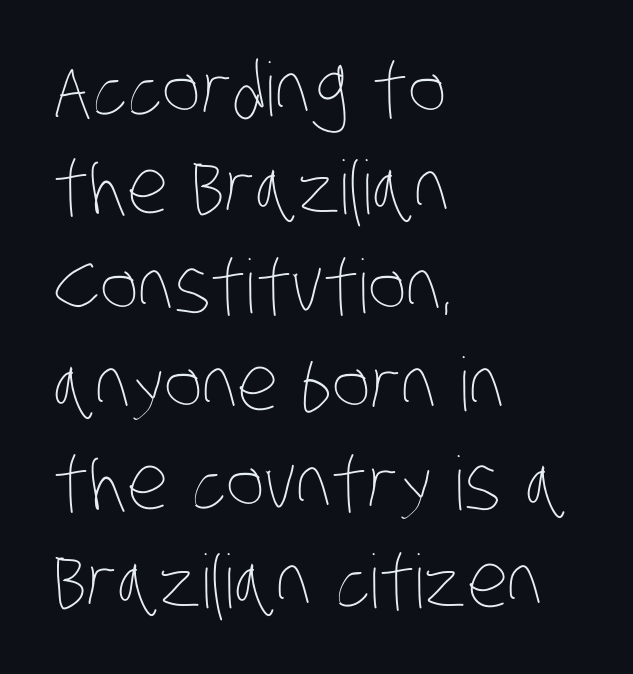
{"bold": "no", "weight": "thin", "width": "condensed", "stroke_contrast": "low", "x_height": "large", "monospaced": "no", "underline": "no", "align": "left", "line_spacing": "normal", "line_spacing_ratio": 1.33, "letter_spacing": "normal", "letter_spacing_em": 0.0, "glyph_px": 74}
